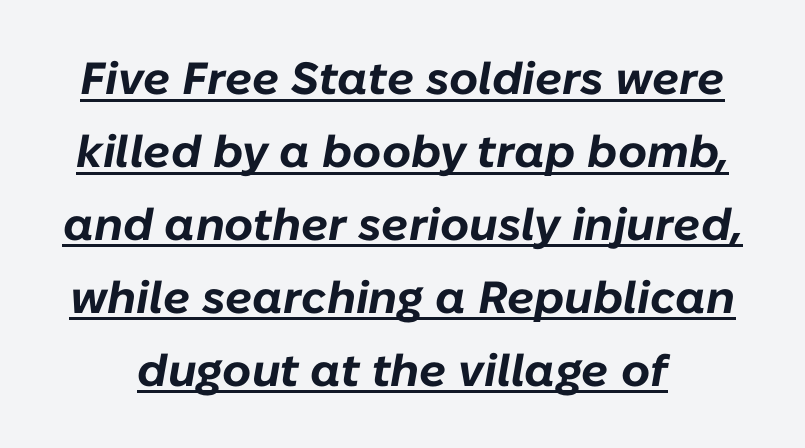
{"italic": "yes", "lean": "right", "slant_degrees": 10, "bold": "yes", "weight": "bold", "width": "normal", "stroke_contrast": "low", "x_height": "medium", "monospaced": "no", "underline": "yes", "line_spacing": "normal", "line_spacing_ratio": 1.62, "letter_spacing": "normal", "letter_spacing_em": 0.0, "glyph_px": 45}
